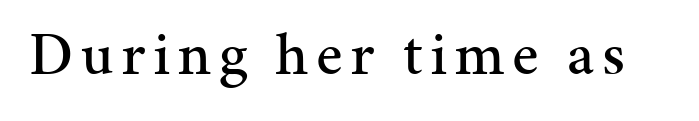
{"serif": "yes", "italic": "no", "width": "normal", "stroke_contrast": "medium", "x_height": "medium", "monospaced": "no", "underline": "no", "glyph_px": 62}
